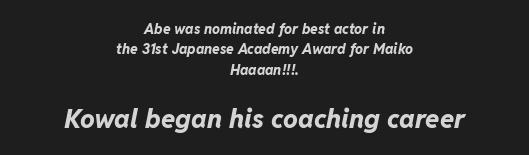
The designer gave the closing block more size than the opening block. The baseline area is clear. Its strokes are broad and dark, the hallmark of bold type. Leading matches the norm, producing a regular column.
